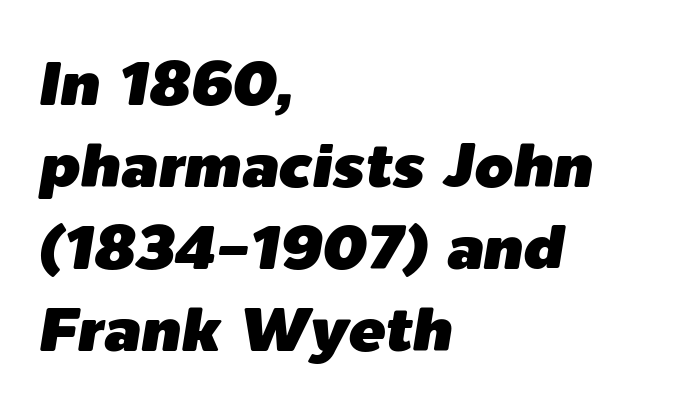
{"italic": "yes", "lean": "right", "slant_degrees": 9, "width": "normal", "stroke_contrast": "low", "x_height": "medium", "monospaced": "no", "underline": "no", "align": "left", "line_spacing": "normal", "line_spacing_ratio": 1.32, "letter_spacing": "normal", "letter_spacing_em": 0.0, "glyph_px": 62}
